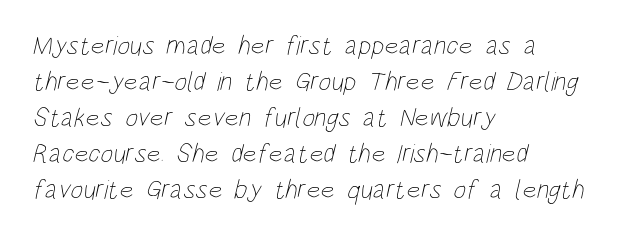
Q: Is the text bold? A: No.
Q: Is the text underlined? A: No.
Q: How is the paragraph aligned? A: Left-aligned.
Q: Is the spacing between letters normal or unusually wide? A: Normal.
Q: Is the spacing between lines tight, normal or loose? A: Normal.
